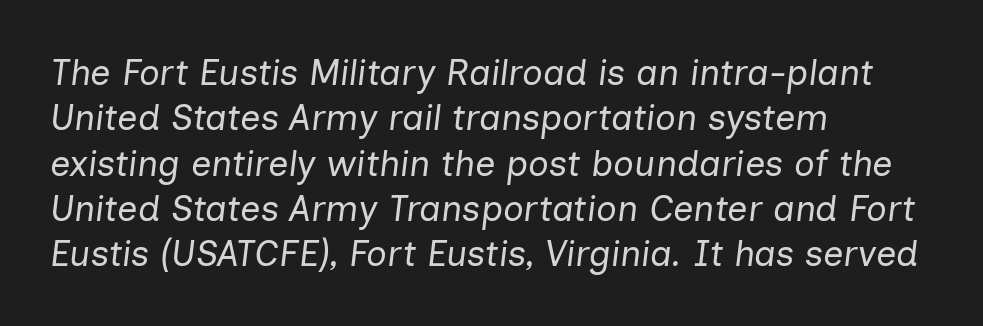
{"italic": "yes", "lean": "right", "slant_degrees": 7, "bold": "no", "weight": "regular", "width": "normal", "stroke_contrast": "low", "x_height": "medium", "monospaced": "no", "underline": "no", "align": "left", "line_spacing": "normal", "line_spacing_ratio": 1.26, "letter_spacing": "normal", "letter_spacing_em": 0.0, "glyph_px": 36}
